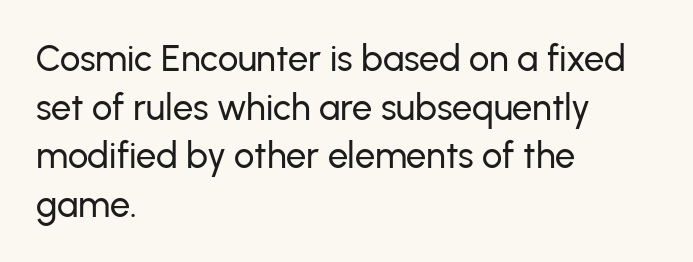
{"serif": "no", "italic": "no", "width": "normal", "stroke_contrast": "low", "x_height": "medium", "monospaced": "no", "underline": "no", "align": "left", "line_spacing": "normal", "line_spacing_ratio": 1.35, "letter_spacing": "normal", "letter_spacing_em": 0.0, "glyph_px": 36}
